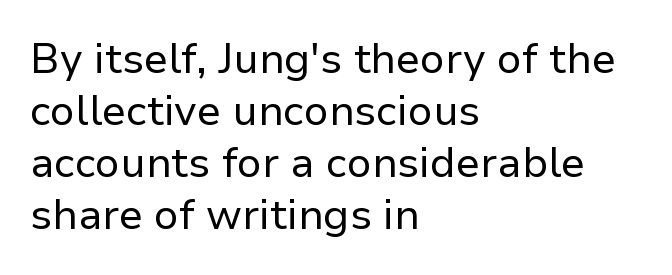
Q: Is the text bold? A: No.
Q: Is the text italic (slanted)? A: No, it is upright.
Q: Is the typeface a serif or a sans-serif typeface? A: Sans-serif.
Q: Is the text underlined? A: No.
Q: How is the paragraph aligned? A: Left-aligned.
Q: Is the spacing between letters normal or unusually wide? A: Normal.
Q: Width (condensed, normal, or wide)? A: Normal.
Q: Stroke contrast? A: Low.
Q: x-height? A: Medium.
Q: Monospaced? A: No.
